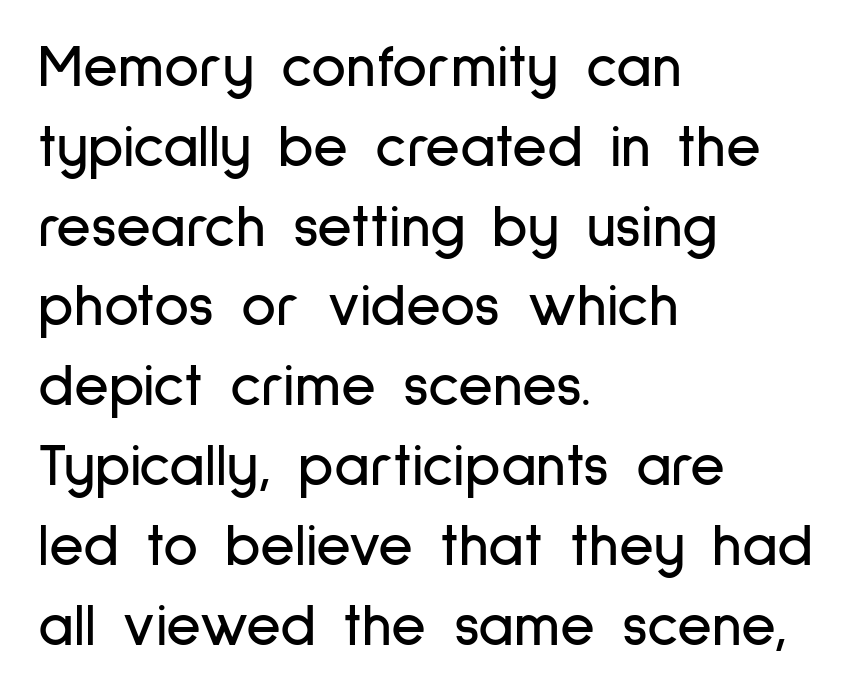
The image shows 60 px condensed sans-serif type, upright; set left-aligned, normal line spacing (1.33x), normal letter spacing, not underlined; low stroke contrast and a medium x-height.
